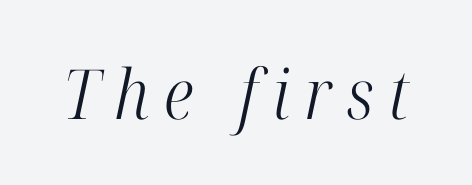
{"serif": "yes", "italic": "yes", "lean": "right", "slant_degrees": 12, "bold": "no", "weight": "light", "width": "condensed", "stroke_contrast": "high", "x_height": "medium", "monospaced": "no", "underline": "no", "letter_spacing": "wide", "letter_spacing_em": 0.21, "glyph_px": 69}
